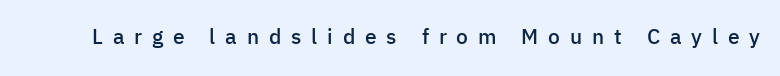
The image shows 21 px text type, upright; set unusually wide letter spacing (+0.47 em), not underlined.
